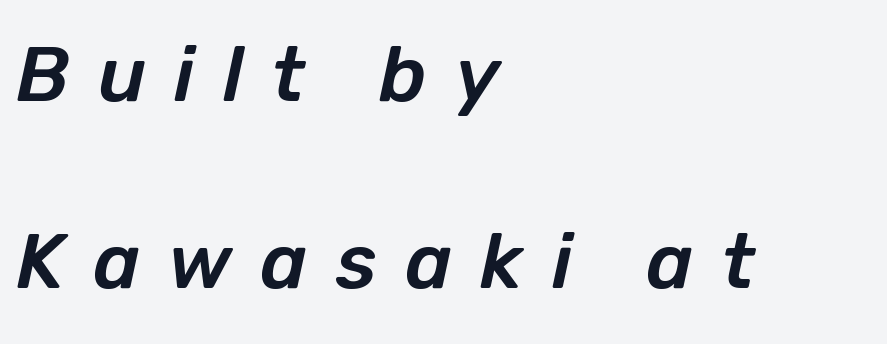
Q: Is the text italic (slanted)? A: Yes, it leans right by about 12 degrees.
Q: Is the text underlined? A: No.
Q: How is the paragraph aligned? A: Left-aligned.
Q: Is the spacing between letters normal or unusually wide? A: Unusually wide.
Q: Is the spacing between lines tight, normal or loose? A: Loose.
Q: Width (condensed, normal, or wide)? A: Normal.
Q: Stroke contrast? A: Low.
Q: x-height? A: Medium.
Q: Monospaced? A: No.
